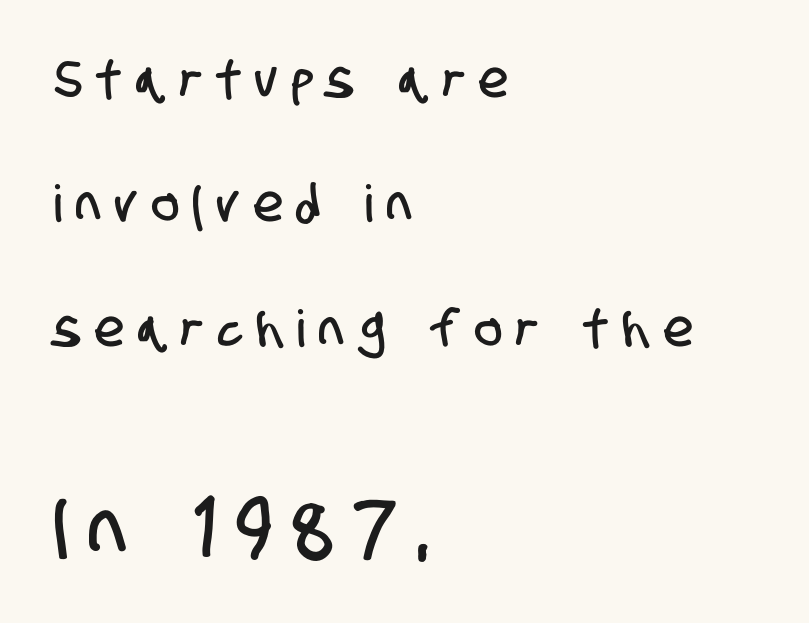
Classification — sans serif. If you drew a ruler down the left edge, every line would touch it. Size contrast runs from small at the top to large at the bottom. This sample uses expanded letter spacing, leaving extra air between glyphs.
